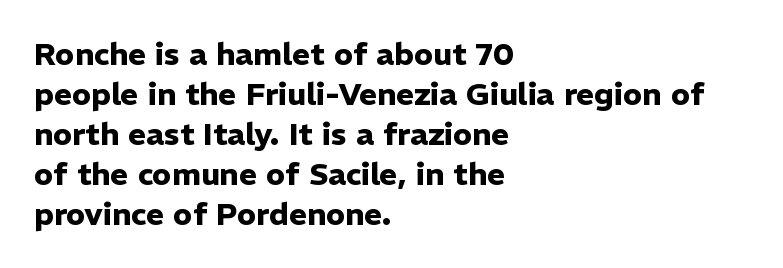
Are there feet on the stems? There aren't — it's a sans. Every row of glyphs begins at an identical x-position on the left. Nobody touched the tracking dial on this one. The letters are bold, with thick, heavy strokes.
